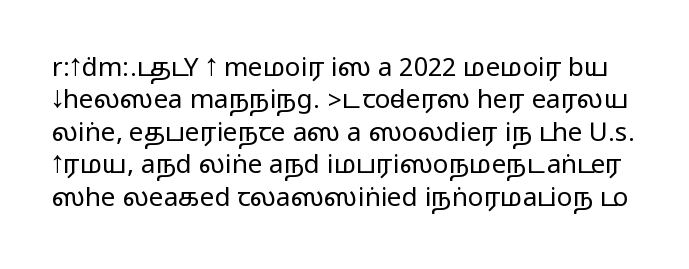
The image shows 26 px text type, upright; set normal line spacing (1.25x), normal letter spacing, not underlined.
